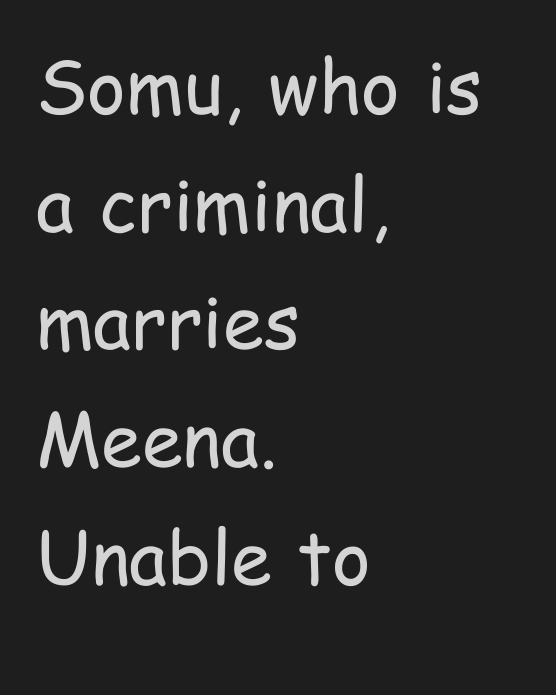
Regarding leading, the lines here are spaced in the standard way. The letters look calm and open, with moderate or lighter stems. No extra tracking has been applied to these lines. This is roman type, the default non-slanted kind.
